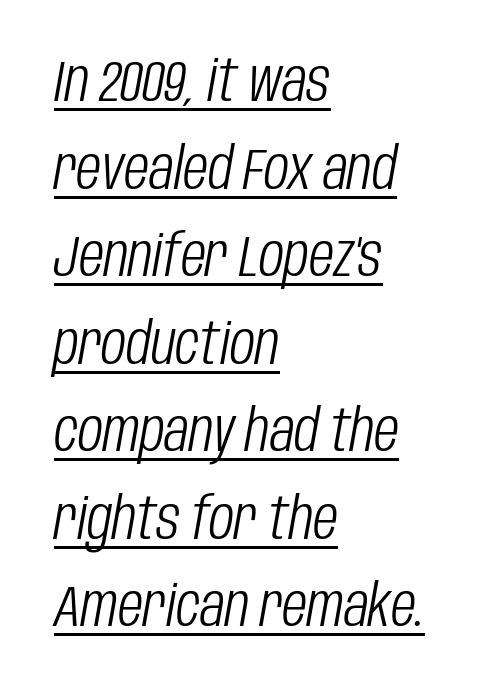
The face looks like a standard text weight, possibly lighter. Notice how the stems are inclined rather than vertical — that's the hallmark of italics. These lines keep a tight, regular rhythm from letter to letter. Is there much room between lines? A standard amount, neither cramped nor airy.
